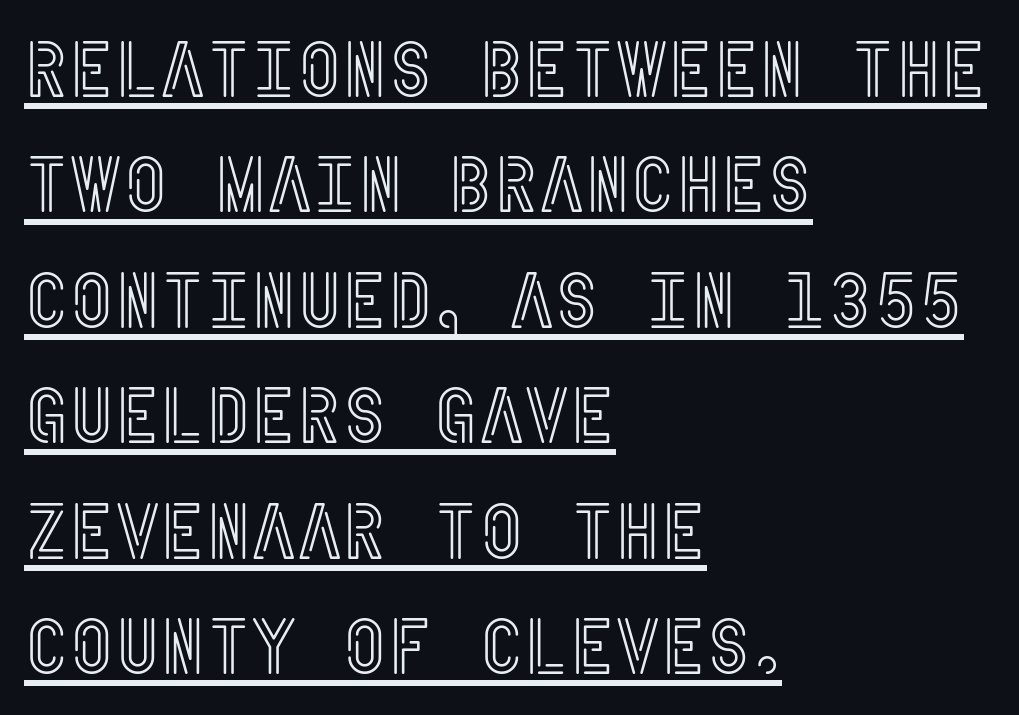
The type sits square on the baseline with zero lean. You could call the tracking neutral — neither tight nor loose. In CSS terms this would be text-align: left. The lines sit at an ordinary, default distance from one another. These characters rest on top of a visible drawn line.
